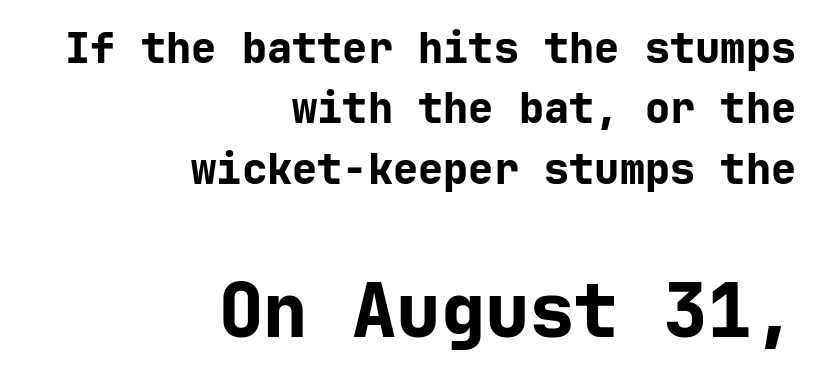
The lines sit at an ordinary, default distance from one another. Each letter's strokes conclude bluntly, with no projecting serifs. This rendering features lettering with no underline. Line ends are locked; line starts wander.
